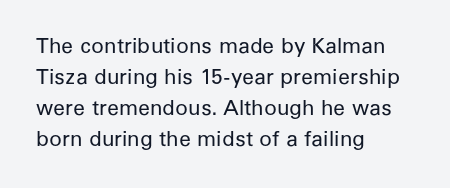
Q: Is the text bold? A: No.
Q: Is the text italic (slanted)? A: No, it is upright.
Q: Is the text underlined? A: No.
Q: How is the paragraph aligned? A: Left-aligned.
Q: Is the spacing between letters normal or unusually wide? A: Normal.
Q: Is the spacing between lines tight, normal or loose? A: Normal.
